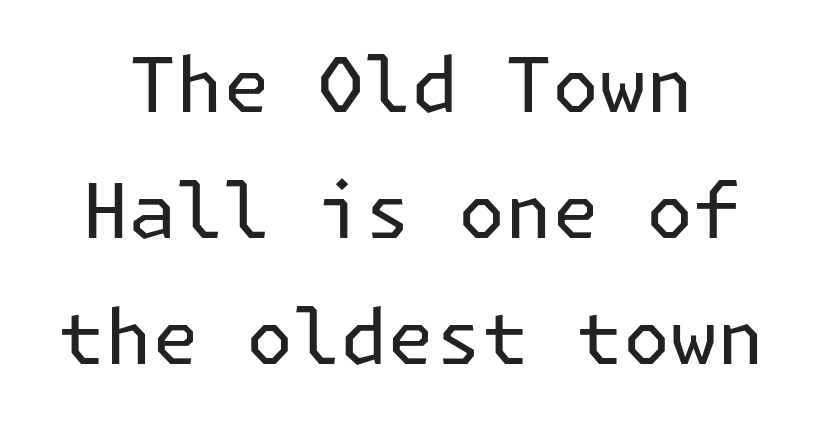
The image shows 76 px regular-weight sans-serif type, upright; set normal line spacing (1.66x), normal letter spacing, not underlined; low stroke contrast and a medium x-height.
